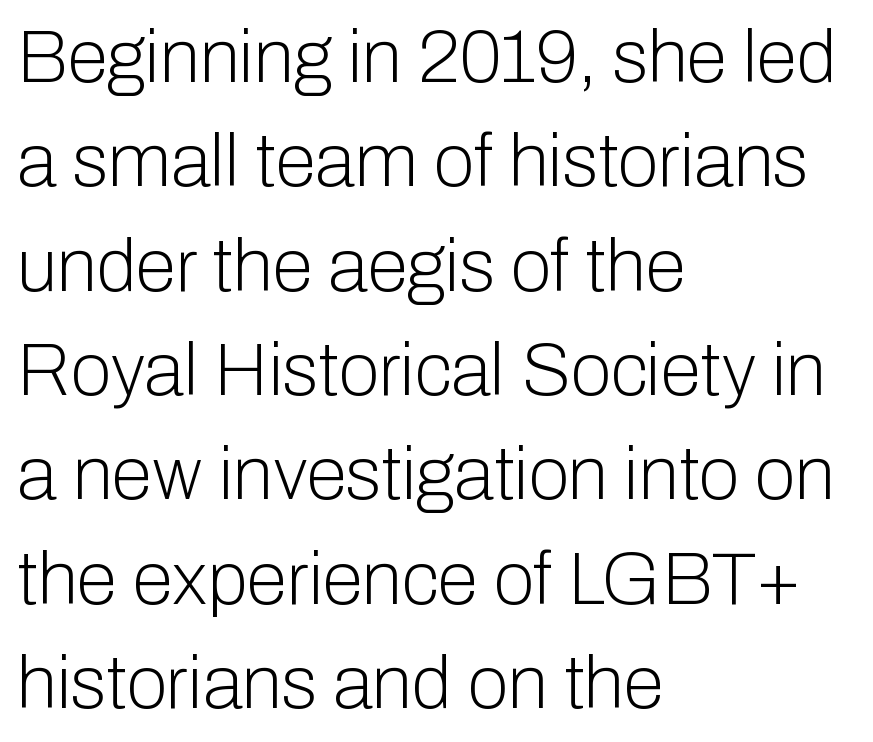
Q: Is the text bold? A: No.
Q: Is the text italic (slanted)? A: No, it is upright.
Q: Is the typeface a serif or a sans-serif typeface? A: Sans-serif.
Q: Is the text underlined? A: No.
Q: How is the paragraph aligned? A: Left-aligned.
Q: Is the spacing between letters normal or unusually wide? A: Normal.
Q: Is the spacing between lines tight, normal or loose? A: Normal.
Q: Width (condensed, normal, or wide)? A: Normal.
Q: Stroke contrast? A: Low.
Q: x-height? A: Medium.
Q: Monospaced? A: No.
